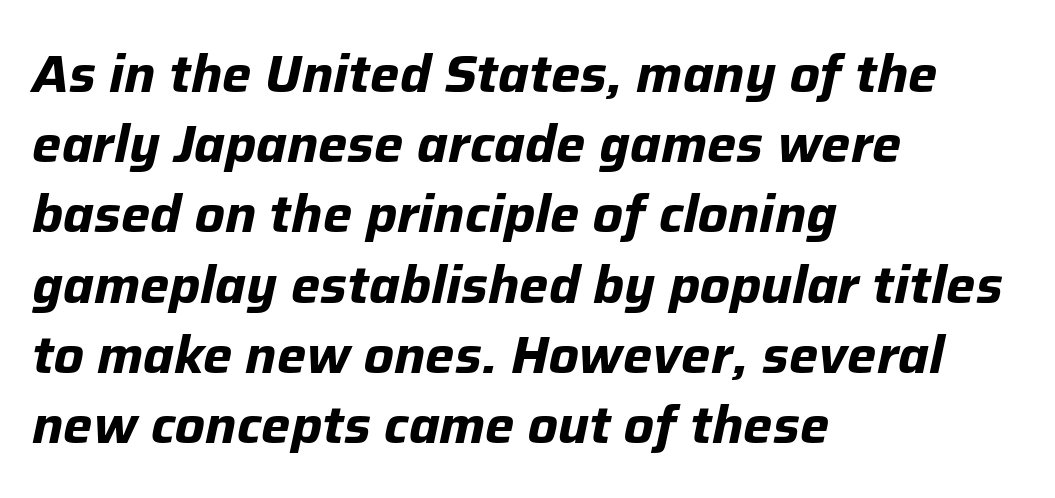
{"italic": "yes", "lean": "right", "slant_degrees": 12, "bold": "yes", "weight": "bold", "width": "normal", "stroke_contrast": "low", "x_height": "medium", "monospaced": "no", "underline": "no", "align": "left", "line_spacing": "normal", "line_spacing_ratio": 1.35, "letter_spacing": "normal", "letter_spacing_em": 0.0, "glyph_px": 52}
